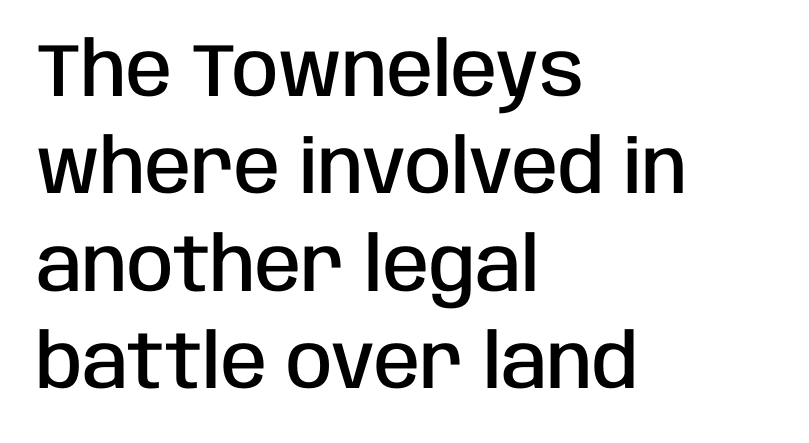
Q: Is the text bold? A: Semi-bold.
Q: Is the text italic (slanted)? A: No, it is upright.
Q: Is the typeface a serif or a sans-serif typeface? A: Sans-serif.
Q: Is the text underlined? A: No.
Q: How is the paragraph aligned? A: Left-aligned.
Q: Is the spacing between letters normal or unusually wide? A: Normal.
Q: Is the spacing between lines tight, normal or loose? A: Normal.
Q: Width (condensed, normal, or wide)? A: Condensed.
Q: Stroke contrast? A: Low.
Q: x-height? A: Large.
Q: Monospaced? A: No.
